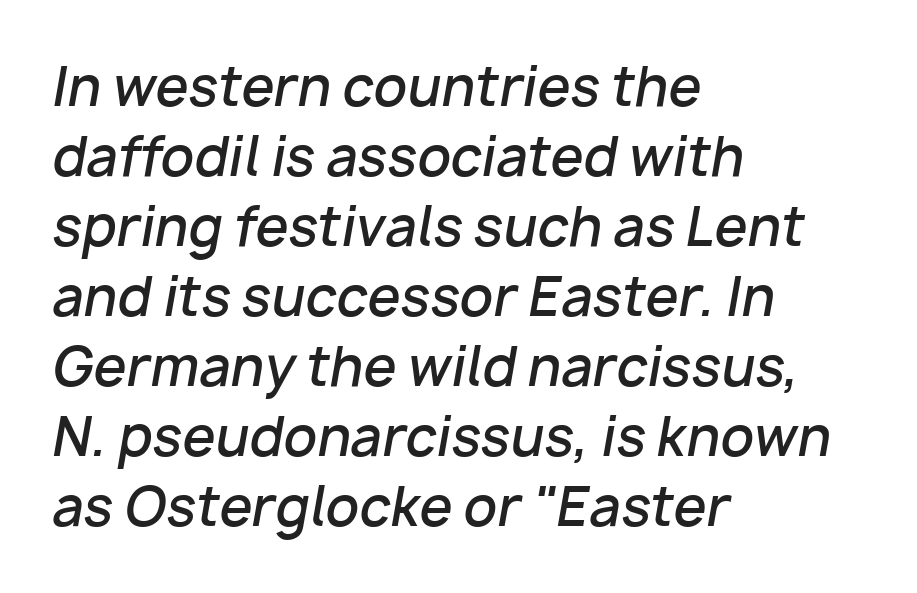
{"italic": "yes", "lean": "right", "slant_degrees": 10, "bold": "semi", "weight": "semibold", "width": "normal", "stroke_contrast": "low", "x_height": "medium", "monospaced": "no", "underline": "no", "align": "left", "line_spacing": "normal", "line_spacing_ratio": 1.32, "letter_spacing": "normal", "letter_spacing_em": 0.0, "glyph_px": 53}
